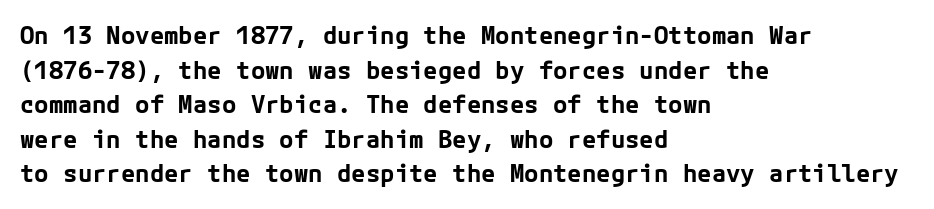
The image shows 24 px bold type, upright; set left-aligned, normal line spacing (1.44x), normal letter spacing, not underlined.
